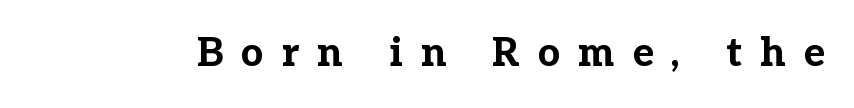
The image shows 39 px bold serif type, upright; set unusually wide letter spacing (+0.47 em), not underlined; low stroke contrast and a medium x-height.
